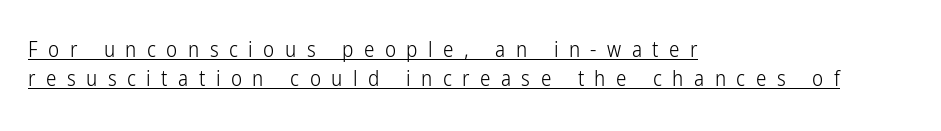
{"italic": "no", "bold": "no", "underline": "yes", "align": "left", "line_spacing": "normal", "line_spacing_ratio": 1.4, "letter_spacing": "wide", "letter_spacing_em": 0.5, "glyph_px": 21}
